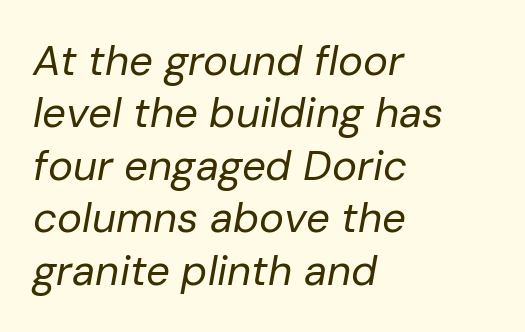
The image shows 42 px regular-weight type, italic (leaning right); set left-aligned, normal line spacing (1.25x), normal letter spacing, not underlined; low stroke contrast and a medium x-height.
